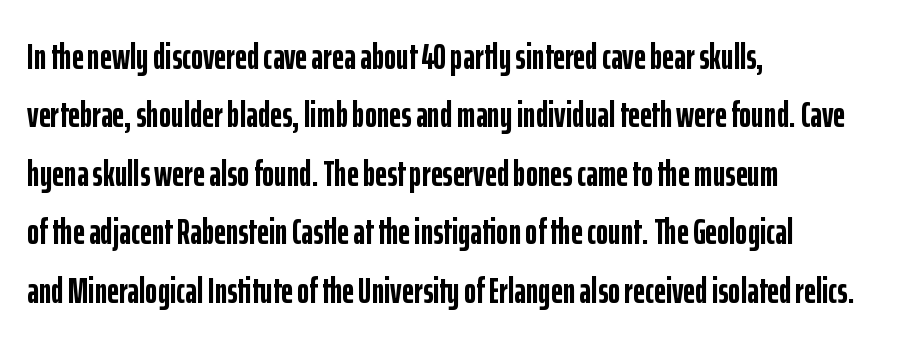
Q: Is the text bold? A: Yes.
Q: Is the text italic (slanted)? A: No, it is upright.
Q: Is the typeface a serif or a sans-serif typeface? A: Sans-serif.
Q: Is the text underlined? A: No.
Q: How is the paragraph aligned? A: Left-aligned.
Q: Is the spacing between letters normal or unusually wide? A: Normal.
Q: Is the spacing between lines tight, normal or loose? A: Normal.
Q: Width (condensed, normal, or wide)? A: Condensed.
Q: Stroke contrast? A: Low.
Q: x-height? A: Medium.
Q: Monospaced? A: No.
